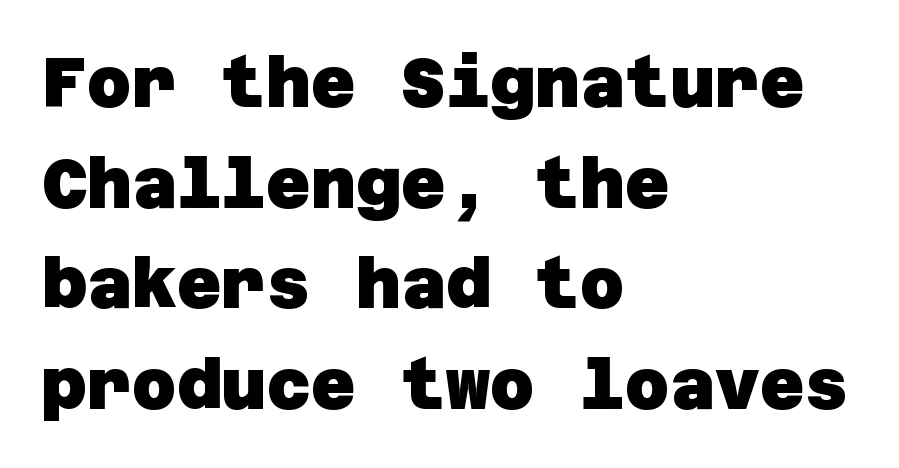
{"serif": "no", "bold": "yes", "weight": "heavy", "width": "normal", "stroke_contrast": "low", "x_height": "large", "underline": "no", "align": "left", "line_spacing": "normal", "line_spacing_ratio": 1.46, "letter_spacing": "normal", "letter_spacing_em": 0.0, "glyph_px": 69}
